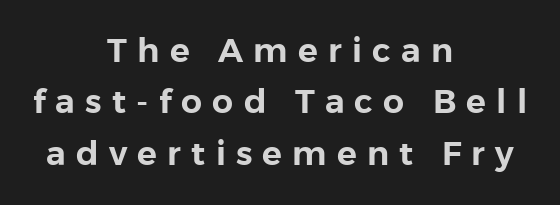
{"serif": "no", "italic": "no", "width": "normal", "stroke_contrast": "low", "x_height": "medium", "monospaced": "no", "underline": "no", "align": "center", "line_spacing": "normal", "line_spacing_ratio": 1.56, "letter_spacing": "wide", "letter_spacing_em": 0.31, "glyph_px": 33}
